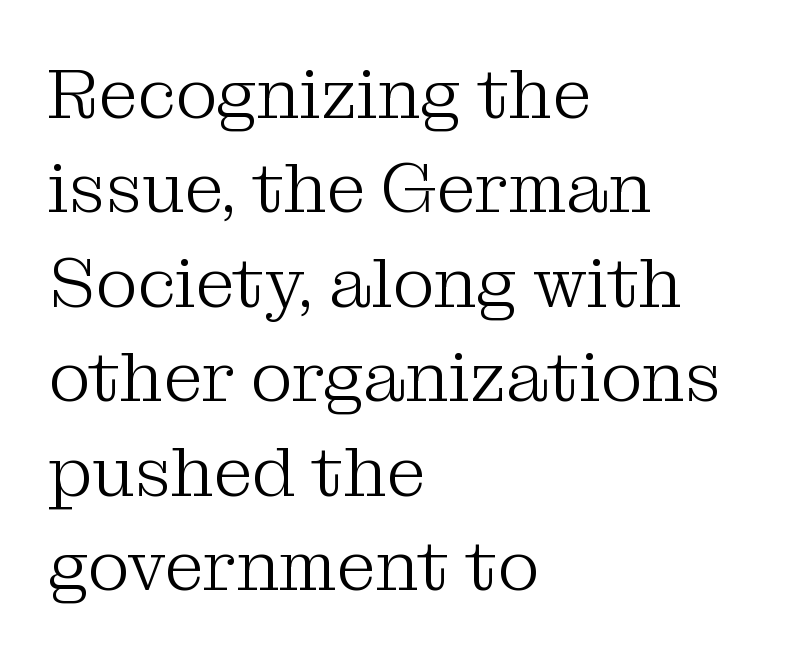
The image shows 71 px light serif type, upright; set left-aligned, normal line spacing (1.33x), normal letter spacing, not underlined; medium stroke contrast and a medium x-height.
